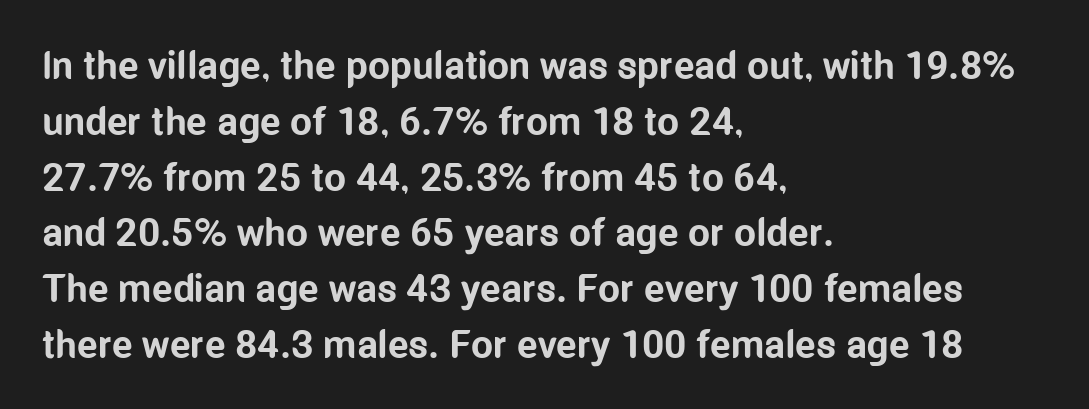
Q: Is the text bold? A: Yes.
Q: Is the text italic (slanted)? A: No, it is upright.
Q: Is the typeface a serif or a sans-serif typeface? A: Sans-serif.
Q: Is the text underlined? A: No.
Q: How is the paragraph aligned? A: Left-aligned.
Q: Is the spacing between letters normal or unusually wide? A: Normal.
Q: Is the spacing between lines tight, normal or loose? A: Normal.
Q: Width (condensed, normal, or wide)? A: Condensed.
Q: Stroke contrast? A: Low.
Q: x-height? A: Medium.
Q: Monospaced? A: No.
